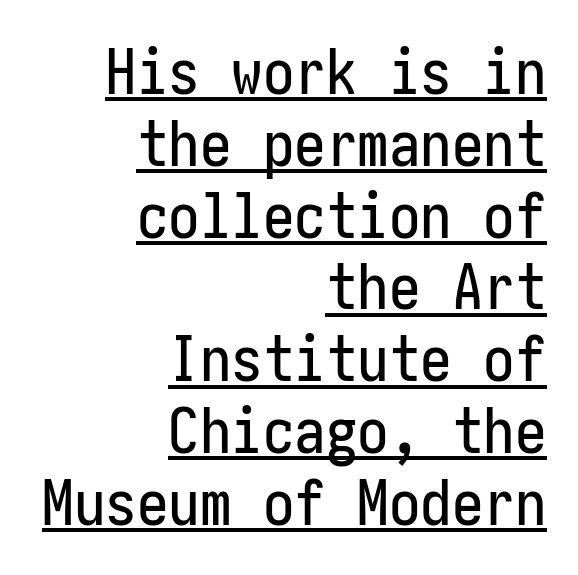
The image shows 63 px condensed sans-serif type, upright; set right-aligned, tight line spacing (1.14x), normal letter spacing, underlined; low stroke contrast and a medium x-height.
